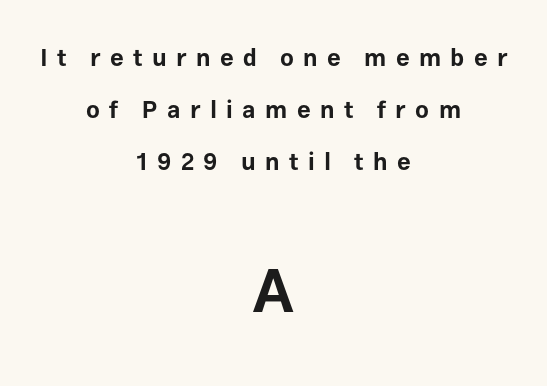
The image shows 60 px bold sans-serif type, upright; set centered, loose line spacing (2.17x), unusually wide letter spacing (+0.39 em), not underlined; the second (bottom) block is 2.5x larger; low stroke contrast and a medium x-height.
